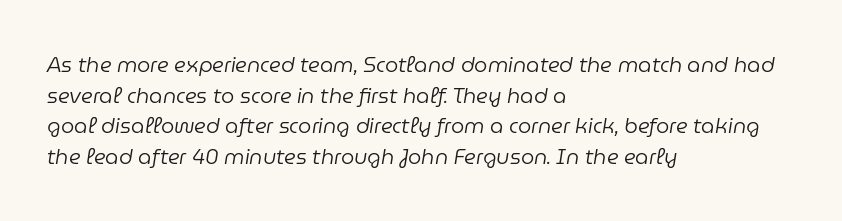
Words appear dense and cohesive because spacing is normal. These lines are set flush left with a ragged right edge. Rule under the text: the space is simply empty. You can tell it's italic because the verticals aren't actually vertical. Regarding leading, the lines here are spaced in the standard way. Caption: face not bold, strokes unweighted.
